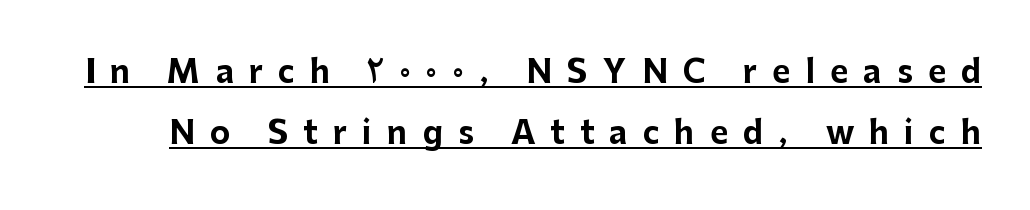
The image shows 31 px bold sans-serif type, upright; set loose line spacing (1.96x), unusually wide letter spacing (+0.49 em), underlined; low stroke contrast and a medium x-height.
